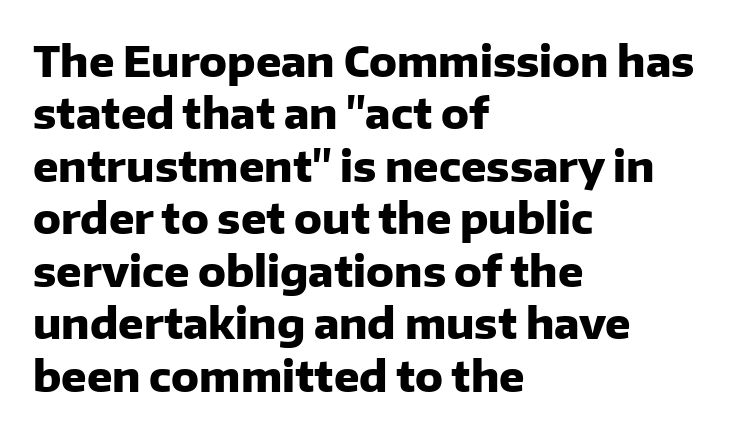
{"serif": "no", "italic": "no", "bold": "yes", "weight": "heavy", "width": "normal", "stroke_contrast": "low", "x_height": "medium", "monospaced": "no", "underline": "no", "align": "left", "line_spacing": "normal", "line_spacing_ratio": 1.25, "letter_spacing": "normal", "letter_spacing_em": 0.0, "glyph_px": 42}
